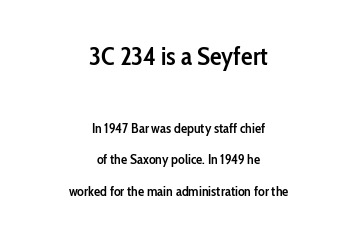
{"italic": "no", "bold": "semi", "underline": "no", "align": "center", "line_spacing": "loose", "line_spacing_ratio": 2.26, "letter_spacing": "normal", "letter_spacing_em": 0.0, "larger_block": "first", "size_ratio": 1.86, "glyph_px": 26}
